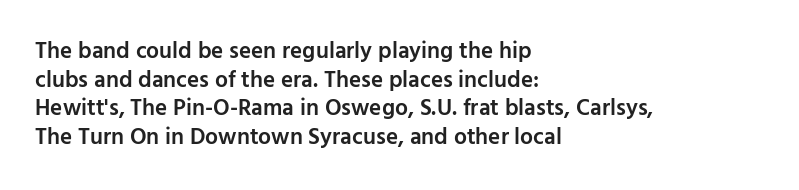
The image shows 23 px text type, upright; set left-aligned, normal line spacing (1.25x), normal letter spacing, not underlined.
